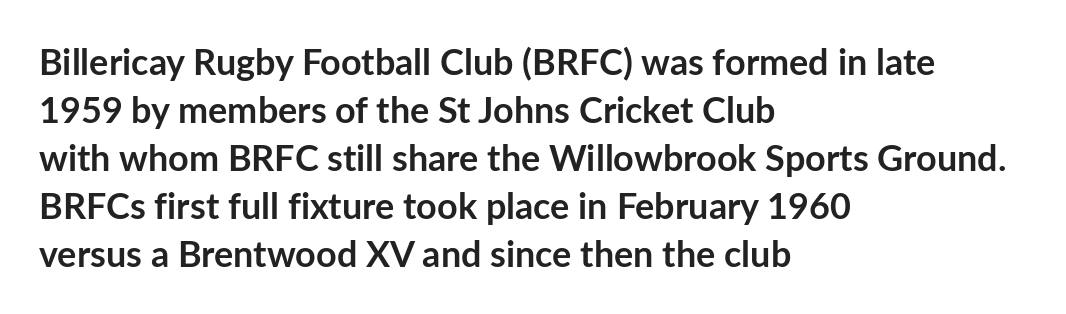
Nobody drew a line under any word here. The letters stand straight up with perfectly vertical stems. These lines stack with their left ends in a neat column. The rendering uses natural spacing where letterforms have individual widths.
